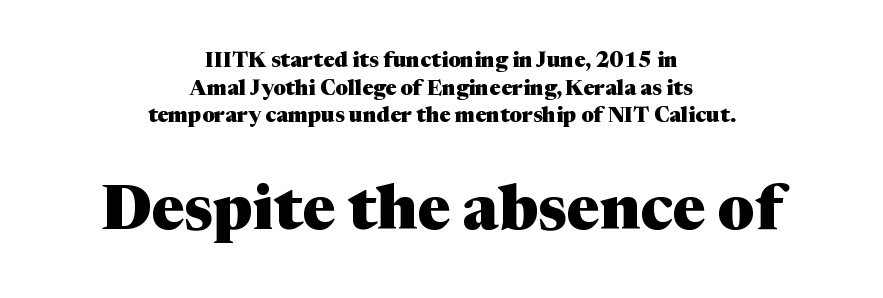
Is there any slant? The stems are plumb. Horizontally, the lines are justified to the midpoint only. The following chunk of copy outweighs the initial chunk in type size. Regarding serifs, this sample has them. The space between consecutive lines is moderate.
